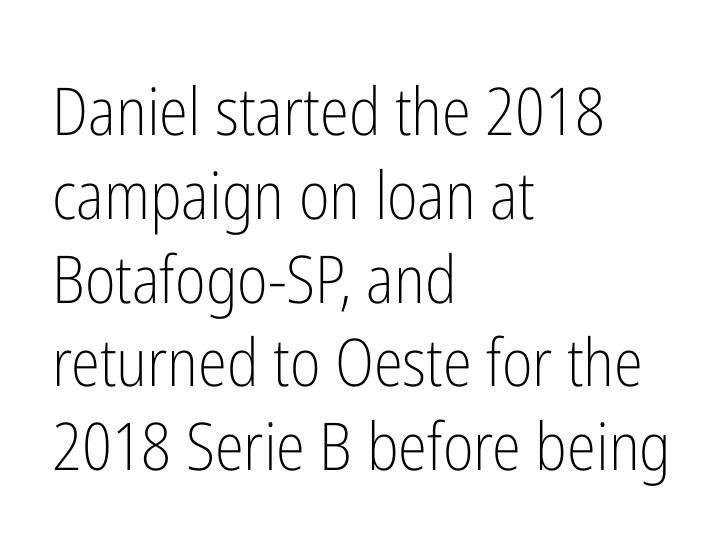
Q: Is the text bold? A: No.
Q: Is the text italic (slanted)? A: No, it is upright.
Q: Is the typeface a serif or a sans-serif typeface? A: Sans-serif.
Q: Is the text underlined? A: No.
Q: How is the paragraph aligned? A: Left-aligned.
Q: Is the spacing between letters normal or unusually wide? A: Normal.
Q: Is the spacing between lines tight, normal or loose? A: Normal.
Q: Width (condensed, normal, or wide)? A: Condensed.
Q: Stroke contrast? A: Low.
Q: x-height? A: Medium.
Q: Monospaced? A: No.
